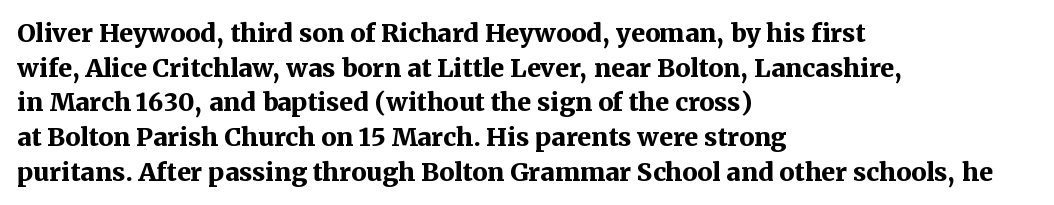
The image shows 25 px bold type, upright; set left-aligned, normal line spacing (1.39x), normal letter spacing, not underlined.
